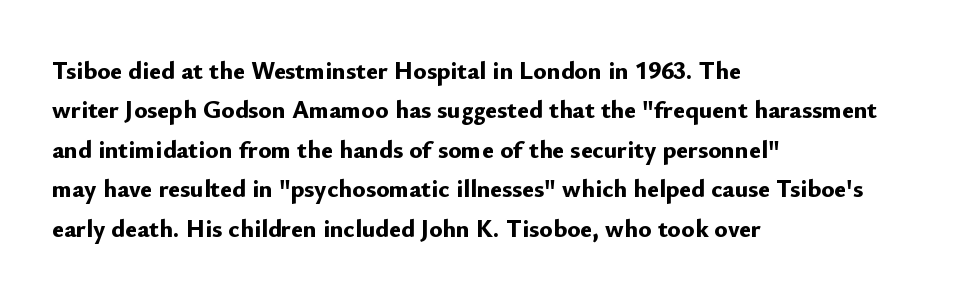
{"italic": "no", "bold": "yes", "underline": "no", "align": "left", "line_spacing": "normal", "line_spacing_ratio": 1.58, "letter_spacing": "normal", "letter_spacing_em": 0.0, "glyph_px": 25}
